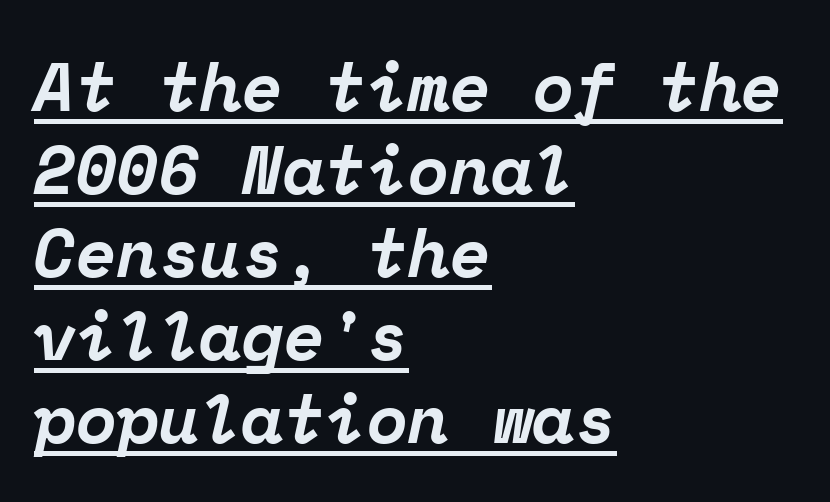
Q: Is the text bold? A: Yes.
Q: Is the text italic (slanted)? A: Yes, it leans right by about 12 degrees.
Q: Is the typeface a serif or a sans-serif typeface? A: Serif.
Q: Is the text underlined? A: Yes.
Q: How is the paragraph aligned? A: Left-aligned.
Q: Is the spacing between letters normal or unusually wide? A: Normal.
Q: Width (condensed, normal, or wide)? A: Normal.
Q: Stroke contrast? A: Low.
Q: x-height? A: Medium.
Q: Monospaced? A: Yes.
